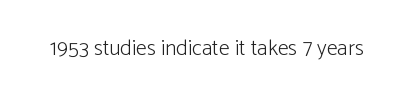
The space directly below the letters is spotless. Quick note: not italic, upright. The line texture is even and compact thanks to regular tracking. These glyphs show unthickened strokes, regular width or finer.
